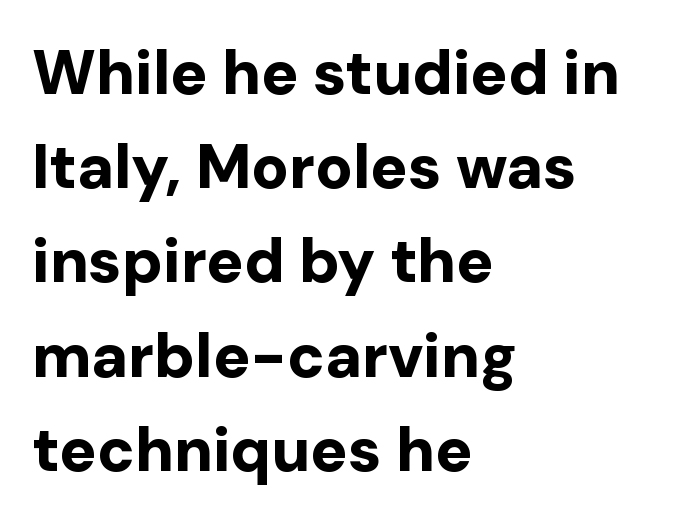
{"serif": "no", "italic": "no", "bold": "yes", "weight": "bold", "width": "normal", "stroke_contrast": "low", "x_height": "medium", "monospaced": "no", "underline": "no", "align": "left", "line_spacing": "normal", "line_spacing_ratio": 1.52, "letter_spacing": "normal", "letter_spacing_em": 0.0, "glyph_px": 62}
